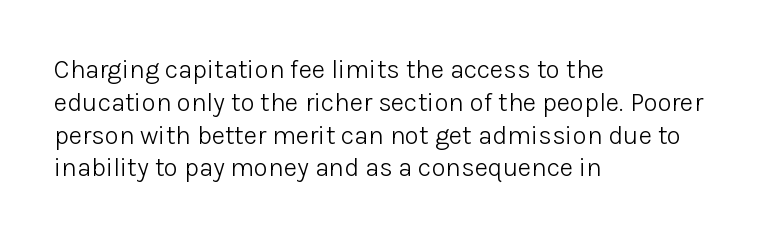
The image shows 26 px text type, upright; set left-aligned, normal line spacing (1.26x), normal letter spacing, not underlined.
